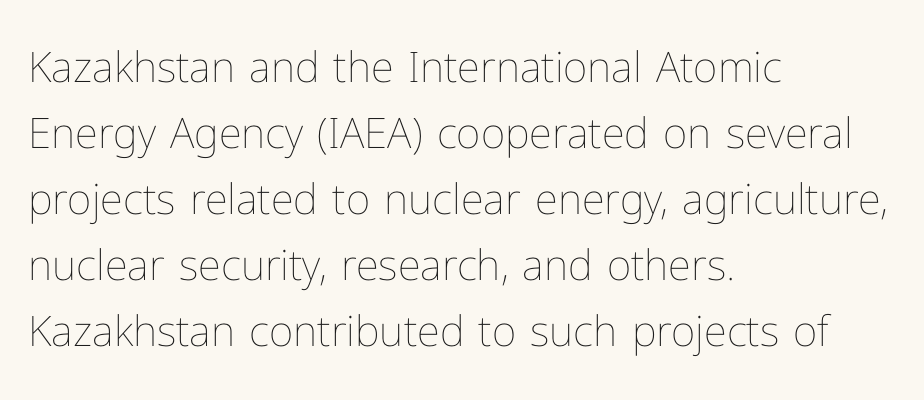
The image shows 42 px thin type, upright; set left-aligned, normal line spacing (1.57x), normal letter spacing, not underlined; low stroke contrast and a medium x-height.
